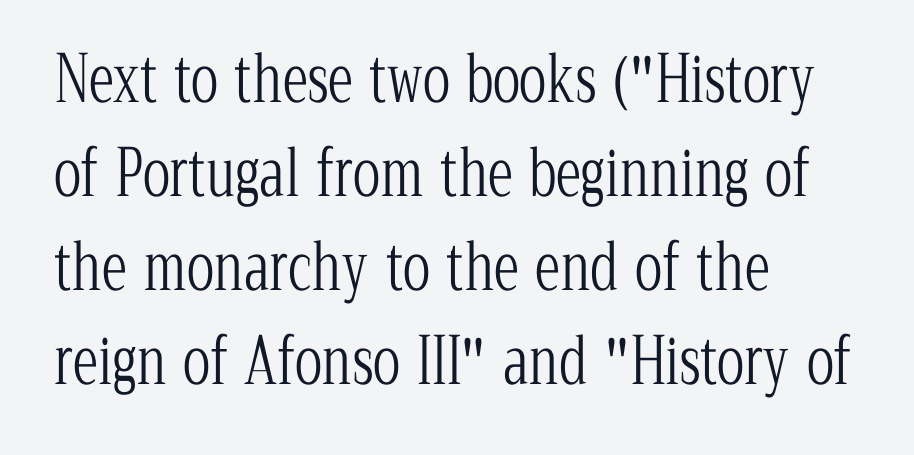
The image shows 64 px light, condensed serif type, upright; set left-aligned, normal line spacing (1.47x), normal letter spacing, not underlined; low stroke contrast and a medium x-height.
